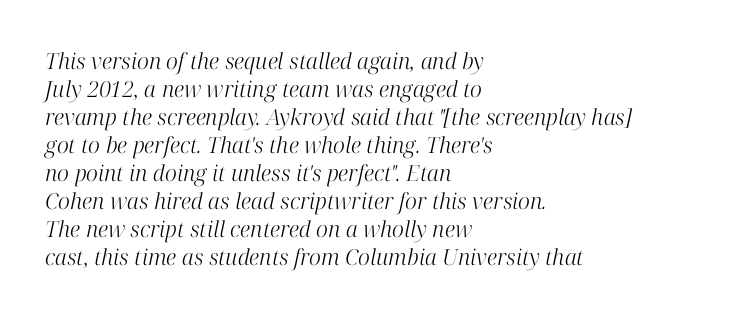
{"italic": "yes", "lean": "right", "slant_degrees": 12, "bold": "no", "underline": "no", "align": "left", "line_spacing": "normal", "line_spacing_ratio": 1.27, "letter_spacing": "normal", "letter_spacing_em": 0.0, "glyph_px": 22}
